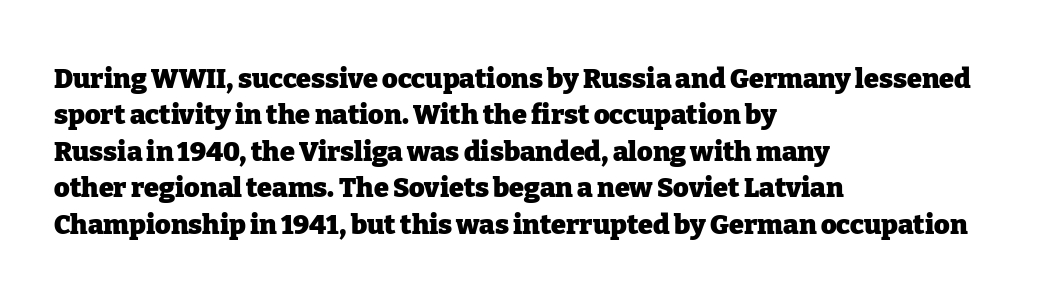
Q: Is the text bold? A: Yes.
Q: Is the text italic (slanted)? A: No, it is upright.
Q: Is the text underlined? A: No.
Q: How is the paragraph aligned? A: Left-aligned.
Q: Is the spacing between letters normal or unusually wide? A: Normal.
Q: Is the spacing between lines tight, normal or loose? A: Normal.
